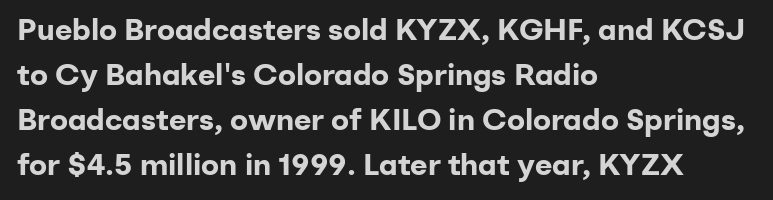
Any mark beneath the type? The region is blank. This is sans-serif lettering, the kind often seen on screens and signage. A dark, heavy texture on the line: the type is bold. The letterforms sit shoulder to shoulder at normal distance.
